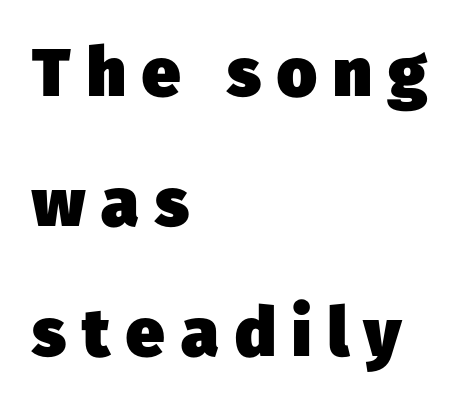
The image shows 68 px heavy sans-serif type; set left-aligned, loose line spacing (1.91x), unusually wide letter spacing (+0.24 em), not underlined; low stroke contrast and a medium x-height.
